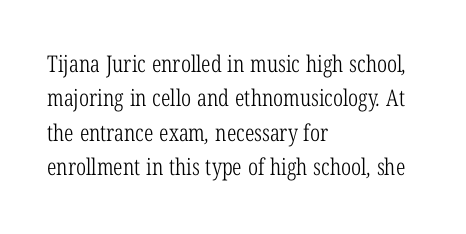
{"bold": "no", "underline": "no", "align": "left", "line_spacing": "normal", "line_spacing_ratio": 1.49, "letter_spacing": "normal", "letter_spacing_em": 0.0, "glyph_px": 23}
